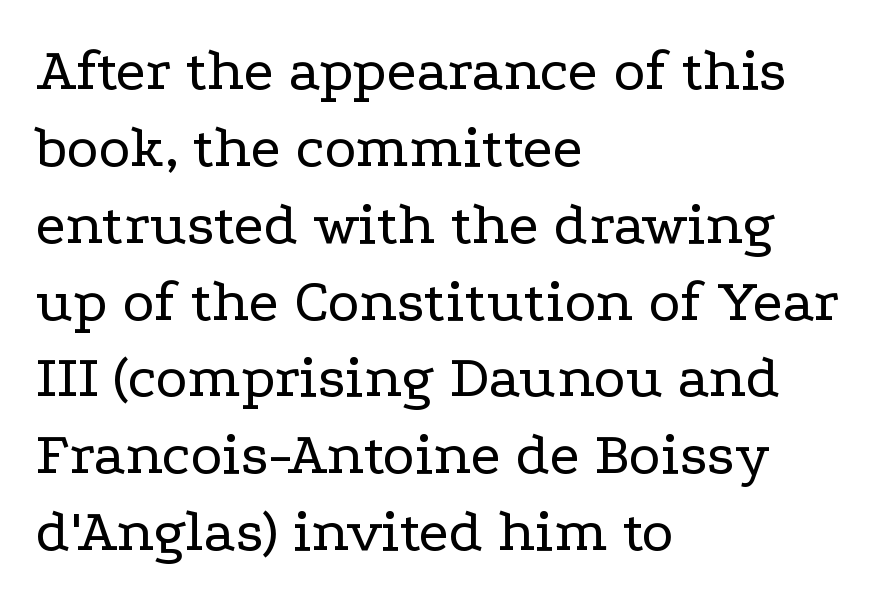
A typesetter would call this zero additional tracking. Caption: face not bold, strokes unweighted. This block has exactly the height ordinary leading produces. Underlining? Definitely not there.
